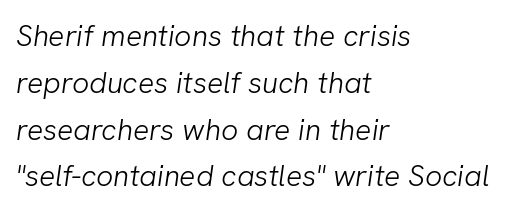
Q: Is the text bold? A: No.
Q: Is the typeface a serif or a sans-serif typeface? A: Sans-serif.
Q: Is the text underlined? A: No.
Q: How is the paragraph aligned? A: Left-aligned.
Q: Is the spacing between letters normal or unusually wide? A: Normal.
Q: Is the spacing between lines tight, normal or loose? A: Normal.
Q: Width (condensed, normal, or wide)? A: Normal.
Q: Stroke contrast? A: Low.
Q: x-height? A: Medium.
Q: Monospaced? A: No.
